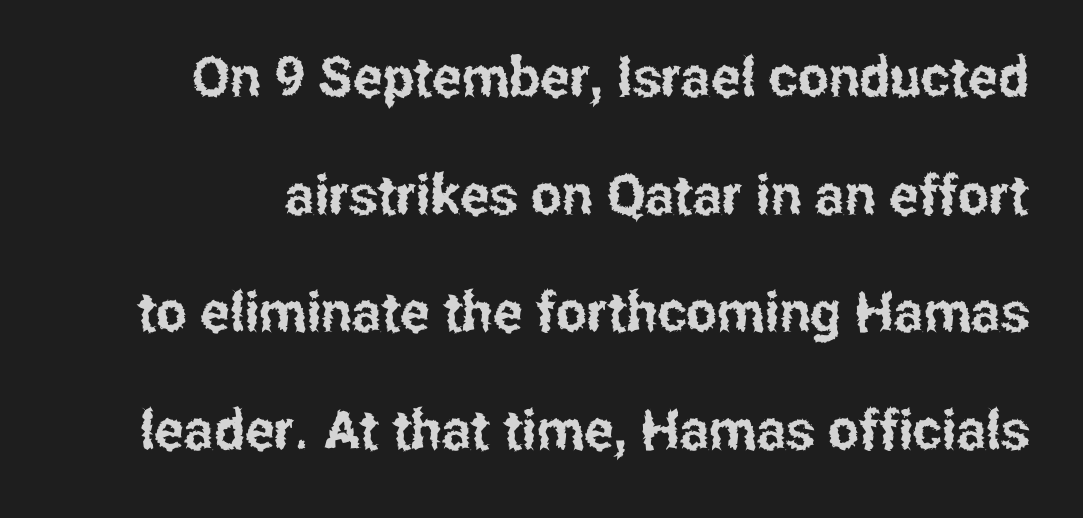
{"serif": "no", "italic": "no", "width": "condensed", "stroke_contrast": "low", "x_height": "medium", "monospaced": "no", "underline": "no", "line_spacing": "loose", "line_spacing_ratio": 2.14, "letter_spacing": "normal", "letter_spacing_em": 0.0, "glyph_px": 55}
